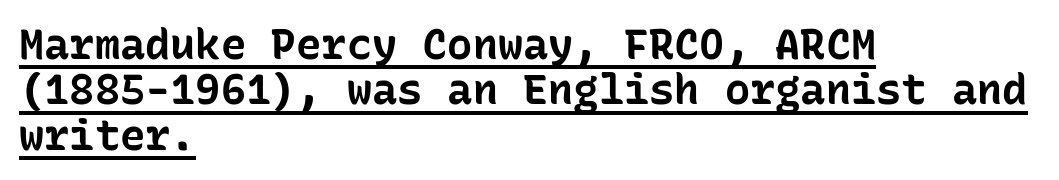
In terms of letterform style, serifs are entirely absent. Underlining? Definitely there. Stroke thickness is high; the sample reads as a true bold. Ascenders rise straight up at ninety degrees.
